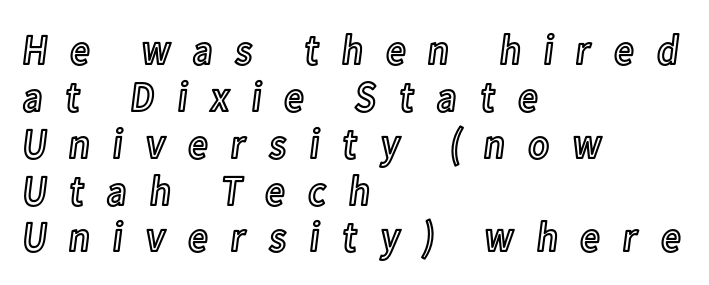
Q: Is the text italic (slanted)? A: Yes.
Q: Is the text underlined? A: No.
Q: How is the paragraph aligned? A: Left-aligned.
Q: Is the spacing between letters normal or unusually wide? A: Unusually wide.
Q: Is the spacing between lines tight, normal or loose? A: Tight.
Q: Width (condensed, normal, or wide)? A: Condensed.
Q: x-height? A: Medium.
Q: Monospaced? A: No.
